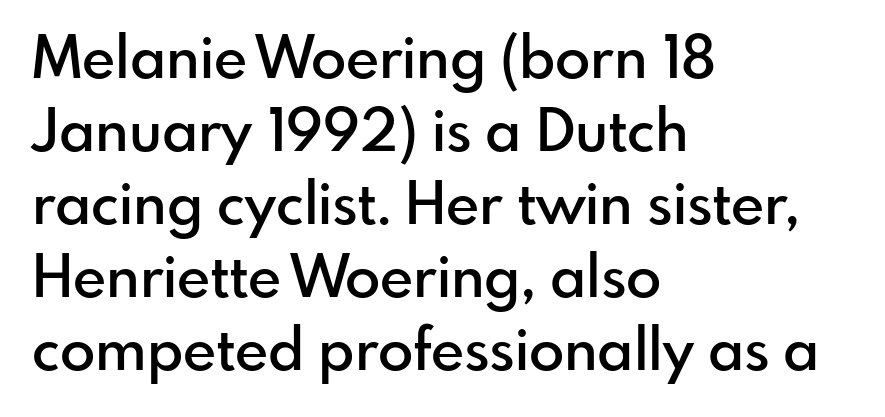
Q: Is the text bold? A: Semi-bold.
Q: Is the text italic (slanted)? A: No, it is upright.
Q: Is the typeface a serif or a sans-serif typeface? A: Sans-serif.
Q: Is the text underlined? A: No.
Q: How is the paragraph aligned? A: Left-aligned.
Q: Is the spacing between letters normal or unusually wide? A: Normal.
Q: Is the spacing between lines tight, normal or loose? A: Normal.
Q: Width (condensed, normal, or wide)? A: Normal.
Q: Stroke contrast? A: Low.
Q: x-height? A: Small.
Q: Monospaced? A: No.
